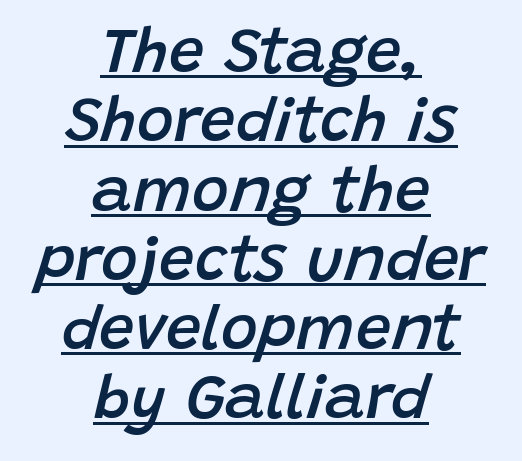
This rendering leaves character spacing at its baseline value. Compared with ordinary roman type, these characters are visibly tilted. The passage shown is typed in a proportional face where columns would drift. Stroke thickness is moderately raised; the sample reads as semibold. Short and long lines alike share a common midpoint. Vertical spacing — tight.
